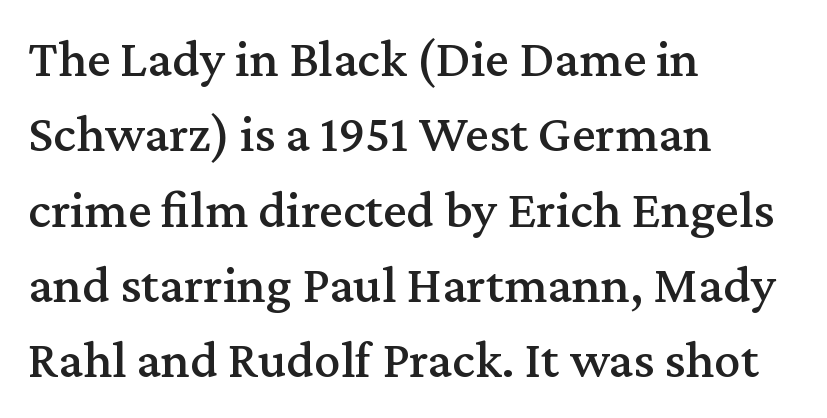
Each letter's strokes conclude with small projecting serifs. Decoration check: the copy has no underline. Horizontal bands of white between lines are of average thickness. Here the designer chose a conventional face with non-uniform glyph widths.
